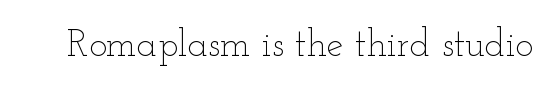
Each word holds together tightly as a unit, with standard inter-letter gaps. Honestly, there is no underline to notice here at all. The face looks like a standard text weight, possibly lighter. Characters remain perfectly vertical along every line. Is this a fixed-width face? No — the glyphs have proportional, varying widths.
